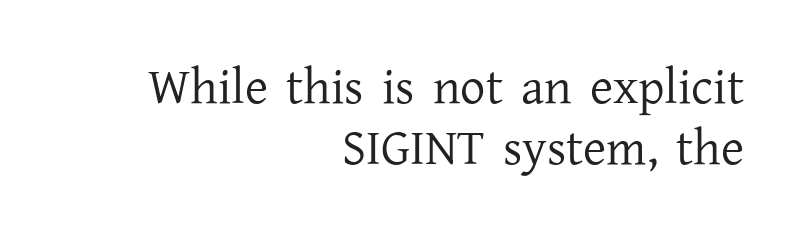
Q: Is the text bold? A: No.
Q: Is the text italic (slanted)? A: No, it is upright.
Q: Is the typeface a serif or a sans-serif typeface? A: Serif.
Q: Is the text underlined? A: No.
Q: How is the paragraph aligned? A: Right-aligned.
Q: Is the spacing between letters normal or unusually wide? A: Normal.
Q: Width (condensed, normal, or wide)? A: Normal.
Q: Stroke contrast? A: Low.
Q: x-height? A: Medium.
Q: Monospaced? A: No.
